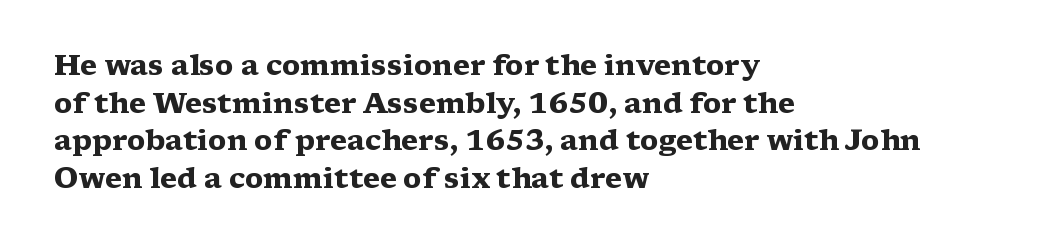
{"serif": "yes", "italic": "no", "bold": "yes", "weight": "heavy", "width": "wide", "stroke_contrast": "medium", "x_height": "medium", "monospaced": "no", "underline": "no", "align": "left", "line_spacing": "normal", "line_spacing_ratio": 1.34, "letter_spacing": "normal", "letter_spacing_em": 0.0, "glyph_px": 28}
